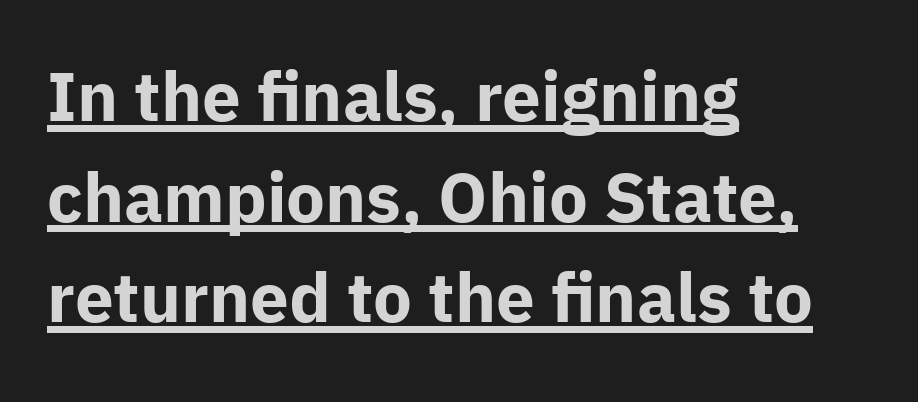
Is this a sans? Yes — the strokes have no serifs. In terms of weight, the rendering is a true, heavy bold. Nope, not italic — everything's standing straight. Like a heading marked for emphasis, these lines bear an underscore.
